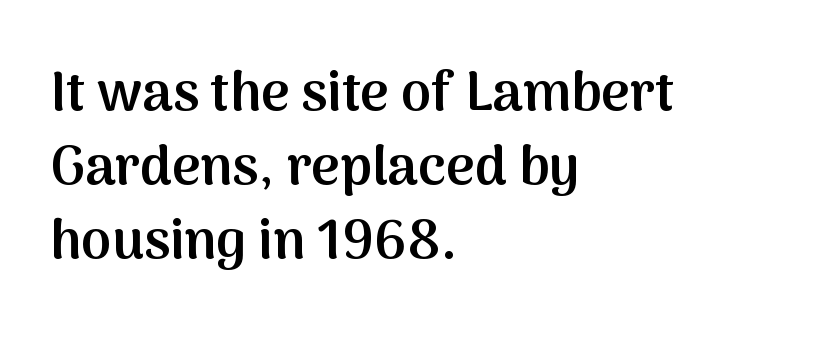
The image shows 55 px semibold sans-serif type, upright; set left-aligned, normal line spacing (1.35x), normal letter spacing, not underlined; medium stroke contrast and a medium x-height.
